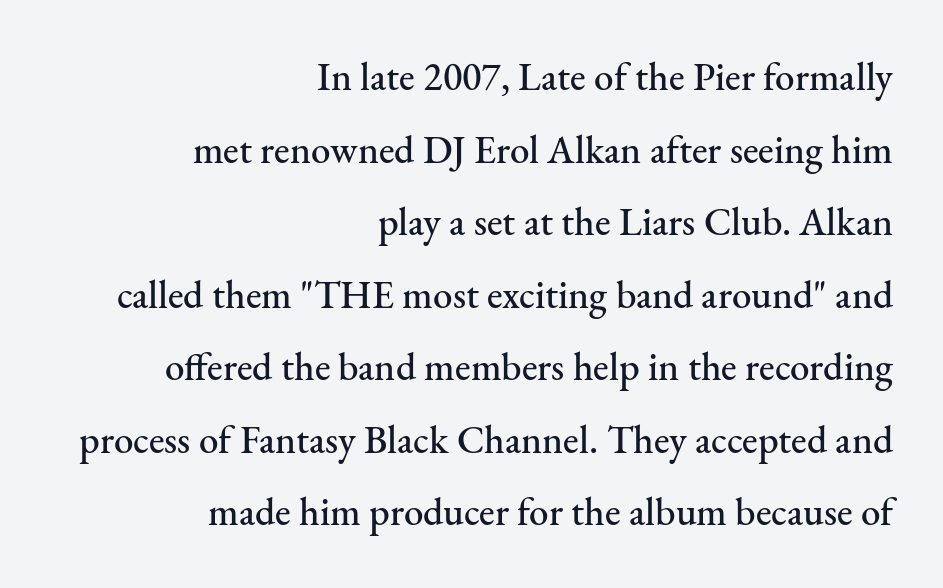
Type without underlining. Examine the stroke ends and you'll spot serifs. The passage shown has conventional tracking throughout. Is this a fixed-width face? No — the glyphs have proportional, varying widths. When letters stand straight like this, we call the style roman or upright.
